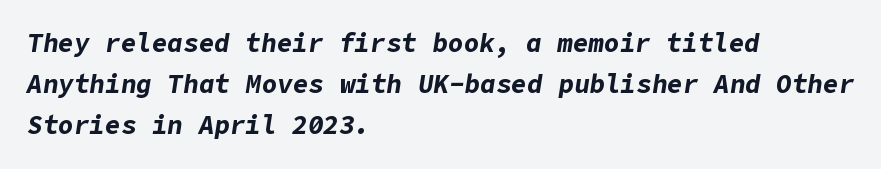
Plenty of ink on the page — the face is bold. Caption: multi-line text, flush left, ragged right. Style check: oblique. Standard letterfit; no display-style spreading of the glyphs. The specimen omits any rule beneath the text block's lines. One glance says typical: line gaps are just what's usual.
